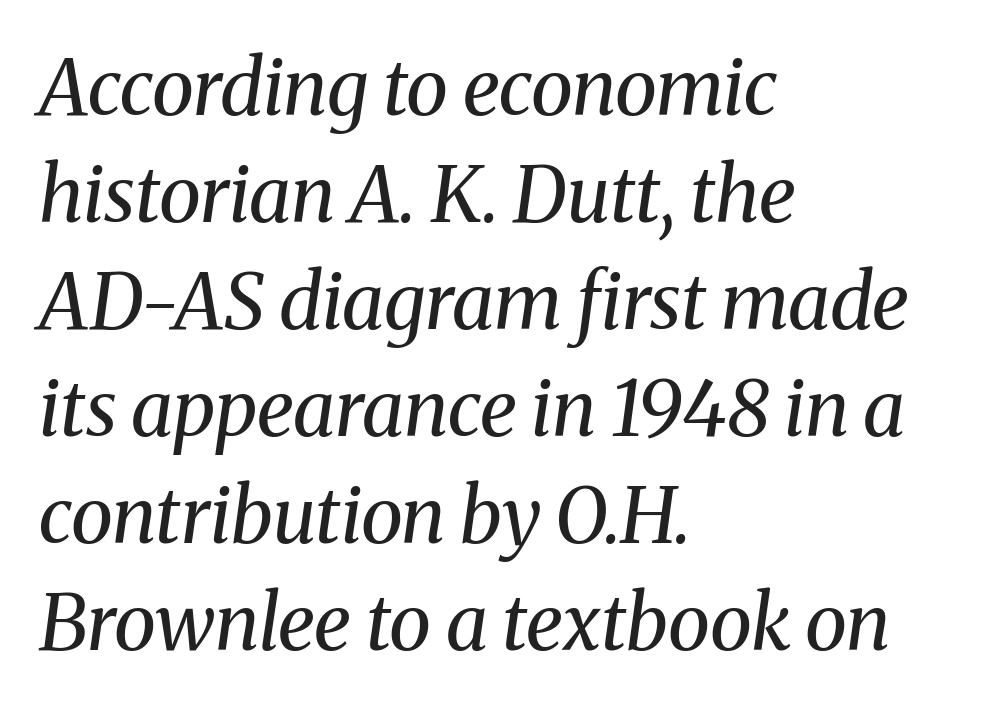
This reads as an unemphasized weight, regular at the heaviest. Slant detected: the letters are inclined. If you drew a ruler down the left edge, every line would touch it. Quick note: interline space is typical. The passage shown is typeset with a serif family.
